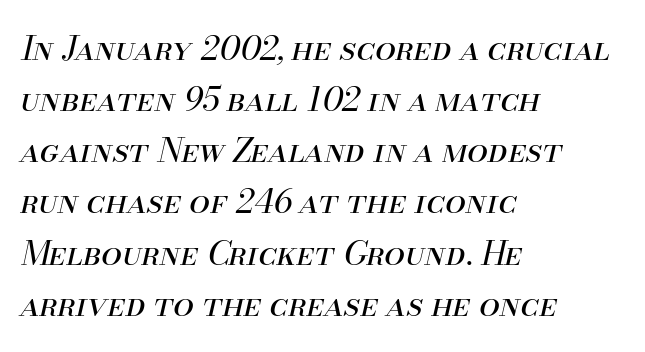
{"italic": "yes", "lean": "right", "slant_degrees": 13, "bold": "no", "weight": "regular", "width": "normal", "stroke_contrast": "medium", "x_height": "small", "monospaced": "no", "underline": "no", "align": "left", "line_spacing": "normal", "line_spacing_ratio": 1.55, "letter_spacing": "normal", "letter_spacing_em": 0.0, "glyph_px": 33}
